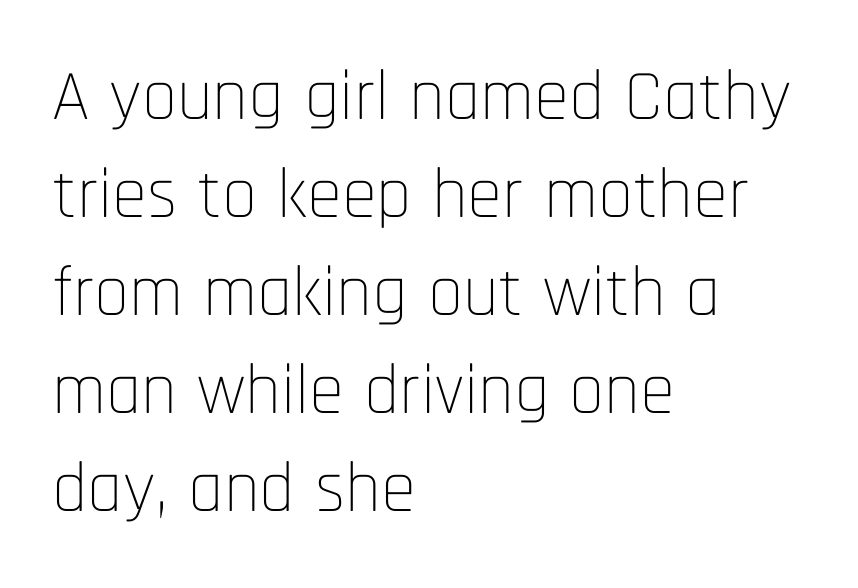
The image shows 71 px thin, condensed sans-serif type, upright; set left-aligned, normal line spacing (1.38x), normal letter spacing, not underlined; low stroke contrast and a large x-height.
